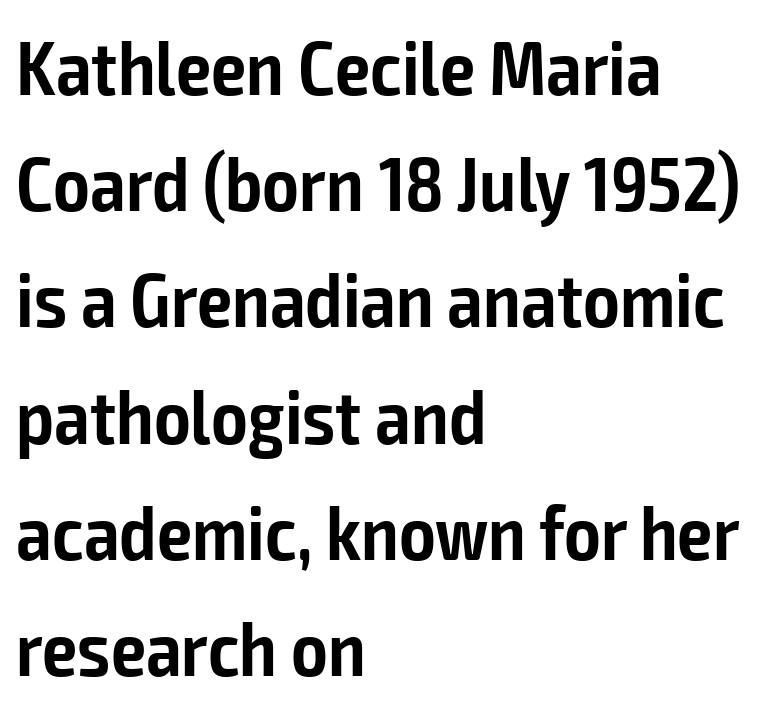
{"serif": "no", "italic": "no", "bold": "semi", "weight": "semibold", "width": "condensed", "stroke_contrast": "low", "x_height": "medium", "monospaced": "no", "underline": "no", "align": "left", "line_spacing": "normal", "line_spacing_ratio": 1.49, "letter_spacing": "normal", "letter_spacing_em": 0.0, "glyph_px": 78}
